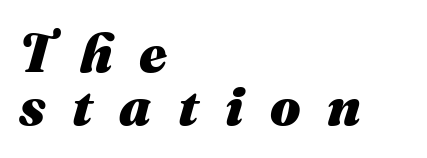
{"italic": "yes", "lean": "right", "slant_degrees": 16, "bold": "yes", "weight": "heavy", "width": "normal", "stroke_contrast": "medium", "x_height": "medium", "monospaced": "no", "underline": "no", "align": "left", "line_spacing": "tight", "line_spacing_ratio": 0.98, "letter_spacing": "wide", "letter_spacing_em": 0.49, "glyph_px": 54}
